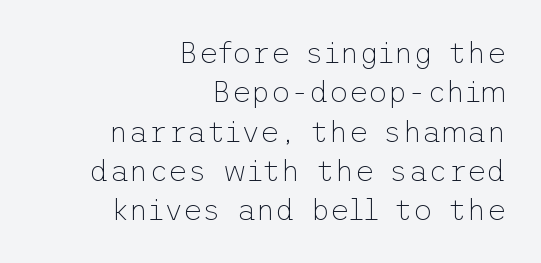
The image shows 30 px thin sans-serif type, upright; set right-aligned, normal line spacing (1.31x), normal letter spacing, not underlined; low stroke contrast and a medium x-height.
